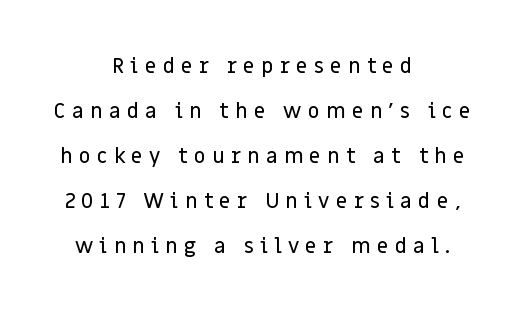
{"italic": "no", "underline": "no", "align": "center", "line_spacing": "loose", "line_spacing_ratio": 2.14, "letter_spacing": "wide", "letter_spacing_em": 0.29, "glyph_px": 21}
